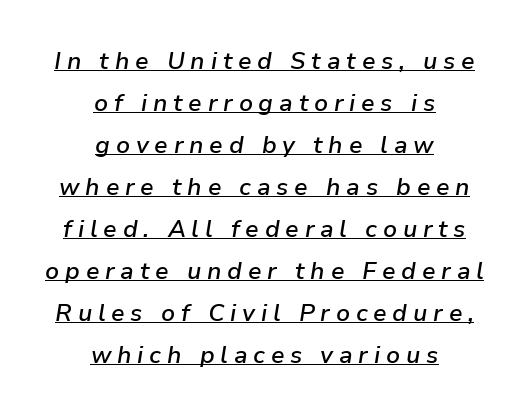
Q: Is the text bold? A: Semi-bold.
Q: Is the text italic (slanted)? A: Yes, it leans right by about 9 degrees.
Q: Is the text underlined? A: Yes.
Q: How is the paragraph aligned? A: Centered.
Q: Is the spacing between letters normal or unusually wide? A: Unusually wide.
